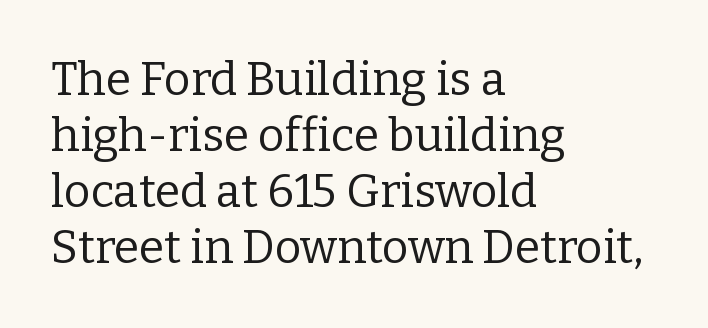
Q: Is the text bold? A: No.
Q: Is the text italic (slanted)? A: No, it is upright.
Q: Is the typeface a serif or a sans-serif typeface? A: Serif.
Q: Is the text underlined? A: No.
Q: How is the paragraph aligned? A: Left-aligned.
Q: Is the spacing between letters normal or unusually wide? A: Normal.
Q: Width (condensed, normal, or wide)? A: Normal.
Q: Stroke contrast? A: Low.
Q: x-height? A: Medium.
Q: Monospaced? A: No.
